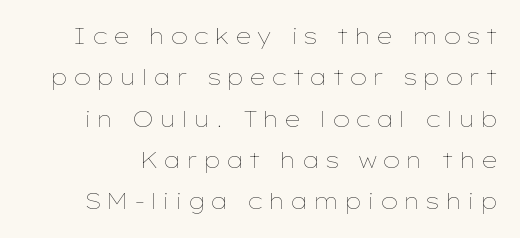
{"italic": "no", "bold": "no", "underline": "no", "line_spacing_ratio": 1.88, "letter_spacing": "wide", "letter_spacing_em": 0.21, "glyph_px": 22}
